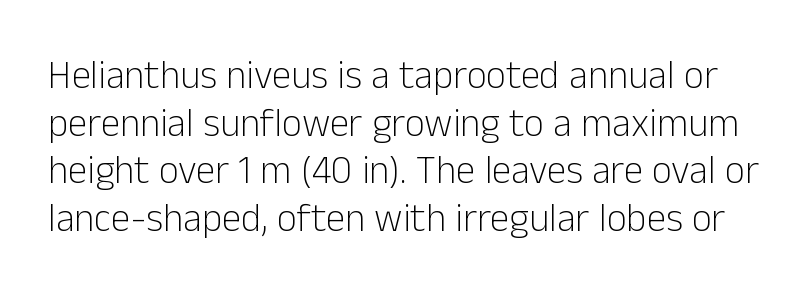
The specimen reads as upright at a glance. Tracking here is standard; glyphs follow each other at the usual distance. Each letter keeps its own natural width here, so spacing adapts to shape. Weight class: somewhere from thin through regular. A clean baseline with only descenders dipping below it. The typeface chosen for these lines omits serifs.
